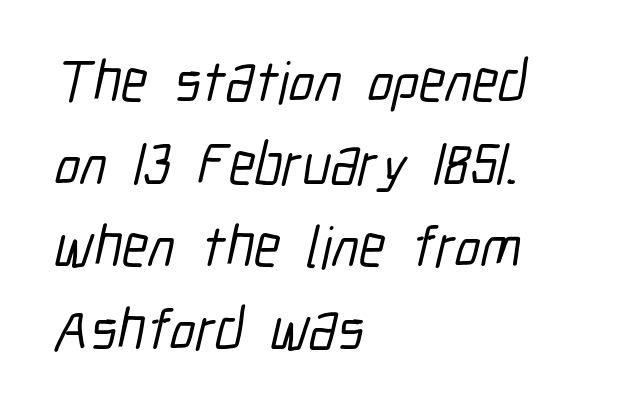
This rendering employs a face without finishing strokes, i.e., a sans-serif. Visually the block forms a straight wall on the left and a jagged coastline on the right. Summary of vertical rhythm: regular, with standard interline spacing. Each row of text sits above clean, open space. You could call the tracking neutral — neither tight nor loose.
